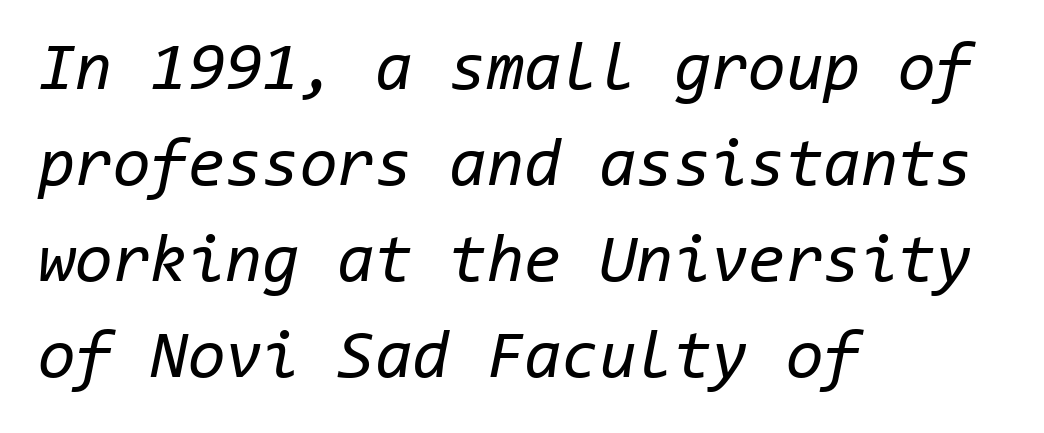
The image shows 68 px regular-weight type, italic (leaning right), monospaced; set left-aligned, normal line spacing (1.41x), normal letter spacing, not underlined; low stroke contrast and a medium x-height.
